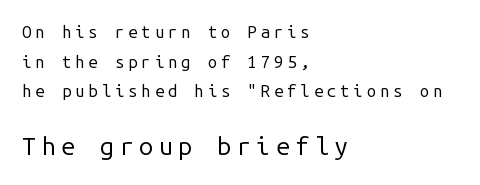
{"italic": "no", "bold": "no", "underline": "no", "align": "left", "line_spacing_ratio": 1.75, "letter_spacing": "wide", "letter_spacing_em": 0.22, "larger_block": "second", "size_ratio": 1.47, "glyph_px": 25}
